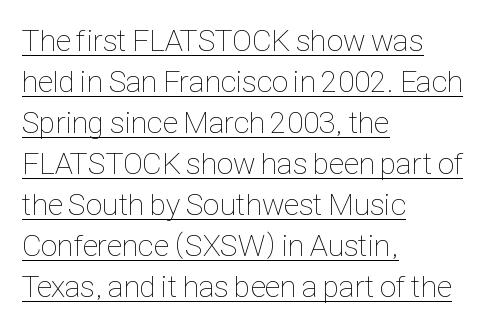
The specimen reads as upright at a glance. You could not count columns in this text — the font is proportionally spaced. The rag falls on the right side of this text block. The font is comparable to plain body text, perhaps lighter.
